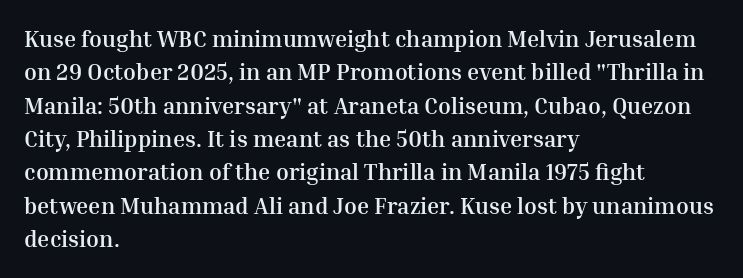
{"italic": "no", "bold": "yes", "underline": "no", "align": "left", "line_spacing": "normal", "line_spacing_ratio": 1.45, "letter_spacing": "normal", "letter_spacing_em": 0.0, "glyph_px": 23}
